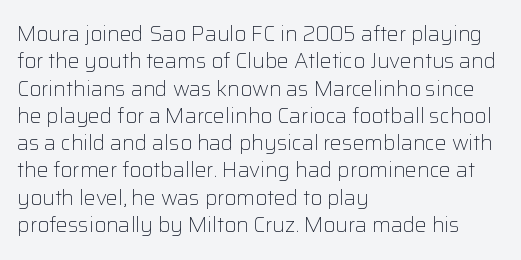
The image shows 21 px text type, upright; set left-aligned, normal line spacing (1.3x), normal letter spacing, not underlined.
